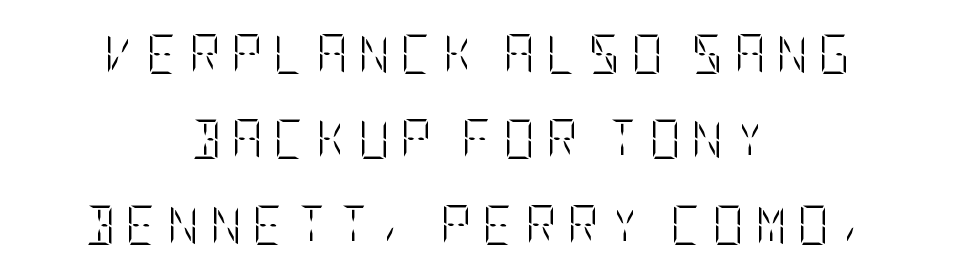
The image shows 39 px light, condensed type, upright; set centered, loose line spacing (2.19x), unusually wide letter spacing (+0.27 em), not underlined; low stroke contrast and a large x-height.
